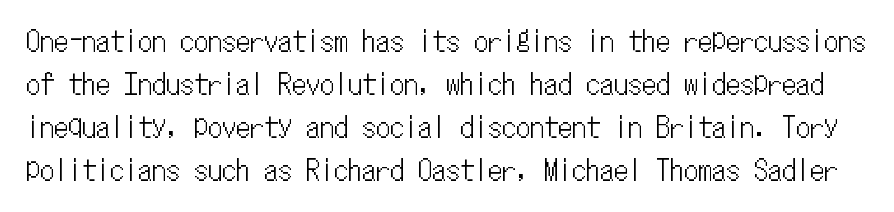
{"italic": "no", "width": "condensed", "stroke_contrast": "low", "x_height": "medium", "monospaced": "yes", "underline": "no", "line_spacing": "normal", "line_spacing_ratio": 1.53, "letter_spacing": "normal", "letter_spacing_em": 0.0, "glyph_px": 28}
